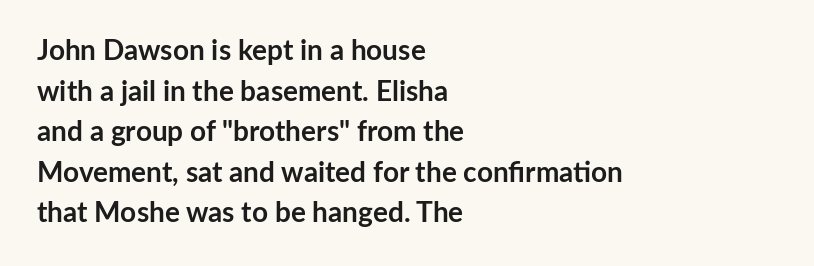
Clear beneath every line of the passage. The rendering uses a bold face; every stroke is thick and dark. These lines were composed using upright roman letters. The tracking reads as untouched default to a designer's eye.
